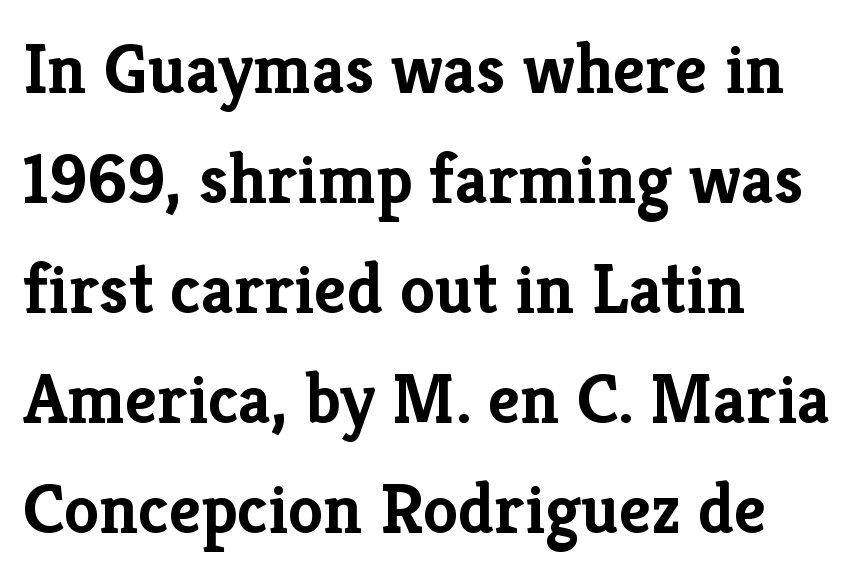
Words appear dense and cohesive because spacing is normal. A student would call this left alignment; a typographer would say flush left, rag right. Regarding serifs, this sample has them. Successive baselines arrive at the customary interval. The face used here is proportionally spaced, like ordinary book or web type.
